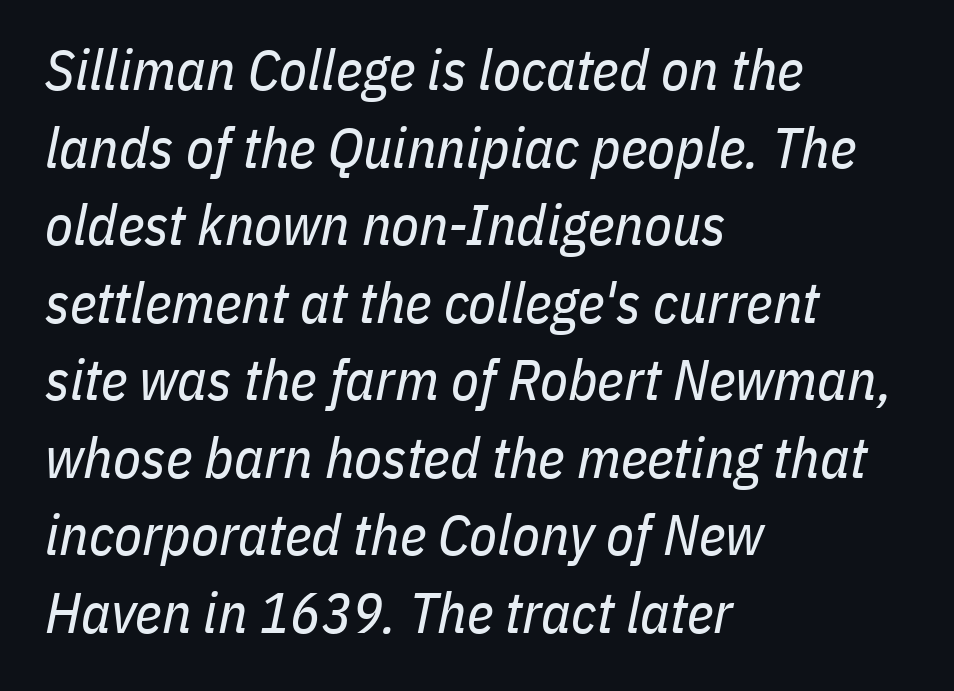
{"italic": "yes", "lean": "right", "slant_degrees": 11, "bold": "no", "weight": "regular", "width": "condensed", "stroke_contrast": "low", "x_height": "medium", "monospaced": "no", "underline": "no", "align": "left", "line_spacing": "normal", "line_spacing_ratio": 1.36, "letter_spacing": "normal", "letter_spacing_em": 0.0, "glyph_px": 57}
